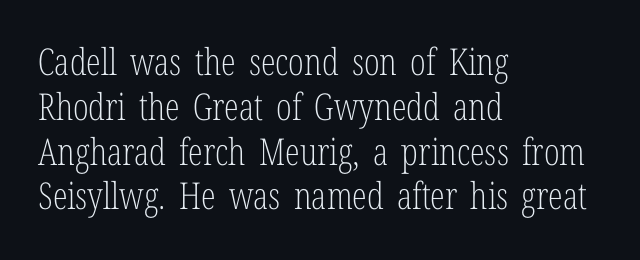
{"serif": "yes", "italic": "no", "bold": "no", "weight": "light", "width": "condensed", "stroke_contrast": "low", "x_height": "medium", "monospaced": "no", "underline": "no", "align": "left", "line_spacing_ratio": 1.21, "letter_spacing": "normal", "letter_spacing_em": 0.0, "glyph_px": 37}
